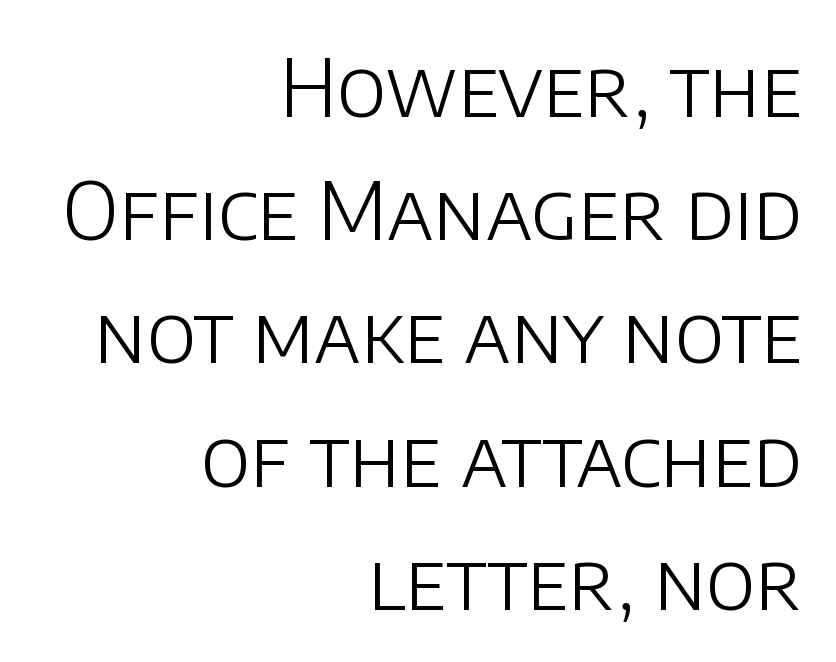
Q: Is the text bold? A: No.
Q: Is the text italic (slanted)? A: No, it is upright.
Q: Is the typeface a serif or a sans-serif typeface? A: Sans-serif.
Q: Is the text underlined? A: No.
Q: How is the paragraph aligned? A: Right-aligned.
Q: Is the spacing between letters normal or unusually wide? A: Normal.
Q: Is the spacing between lines tight, normal or loose? A: Normal.
Q: Width (condensed, normal, or wide)? A: Normal.
Q: Stroke contrast? A: Low.
Q: x-height? A: Large.
Q: Monospaced? A: No.
